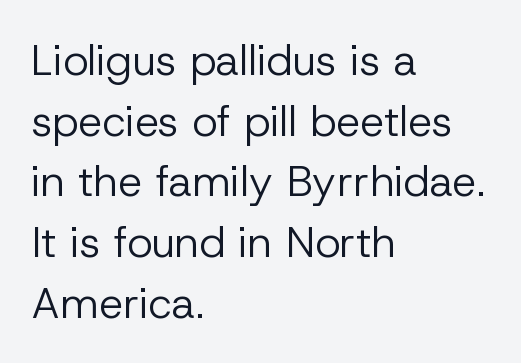
The line-height multiplier appears to be the usual default. Character widths vary here, with narrow letters taking less room than wide ones. The space beneath each line is pristine and unruled. This is not heavy type; no bold has been used. Is the letter spacing exaggerated? No — it looks like the ordinary default.
